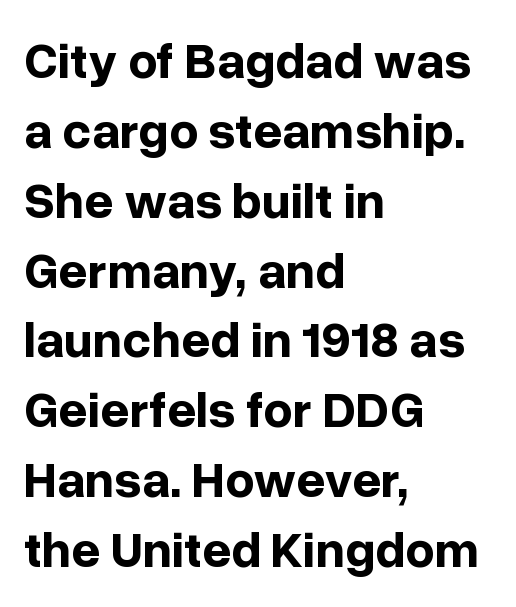
Stroke thickness is high; the sample reads as a true bold. Quick note: not italic, upright. Plain, unruled lines of type. The characters display no serif detailing; their extremities are plain. Looks like regular typesetting: each glyph gets only the width it needs. What stands out about the letter spacing? Nothing — it is the standard amount.
